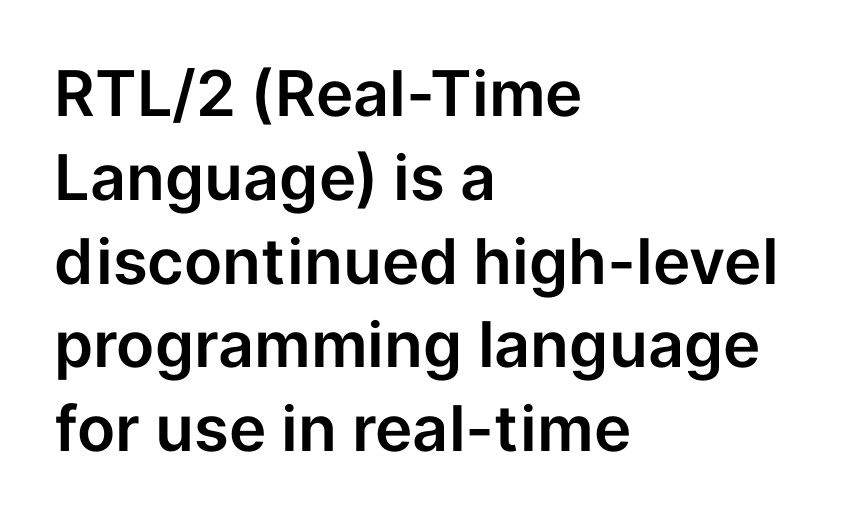
Q: Is the text italic (slanted)? A: No, it is upright.
Q: Is the typeface a serif or a sans-serif typeface? A: Sans-serif.
Q: Is the text underlined? A: No.
Q: How is the paragraph aligned? A: Left-aligned.
Q: Is the spacing between letters normal or unusually wide? A: Normal.
Q: Is the spacing between lines tight, normal or loose? A: Normal.
Q: Width (condensed, normal, or wide)? A: Normal.
Q: Stroke contrast? A: Low.
Q: x-height? A: Medium.
Q: Monospaced? A: No.
